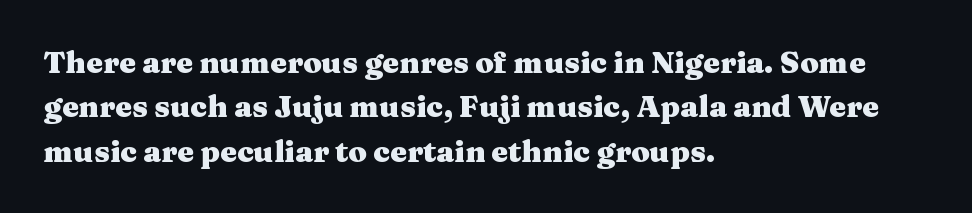
Q: Is the text bold? A: Yes.
Q: Is the text italic (slanted)? A: No, it is upright.
Q: Is the typeface a serif or a sans-serif typeface? A: Serif.
Q: Is the text underlined? A: No.
Q: How is the paragraph aligned? A: Left-aligned.
Q: Is the spacing between letters normal or unusually wide? A: Normal.
Q: Is the spacing between lines tight, normal or loose? A: Normal.
Q: Width (condensed, normal, or wide)? A: Wide.
Q: Stroke contrast? A: Medium.
Q: x-height? A: Medium.
Q: Monospaced? A: No.
